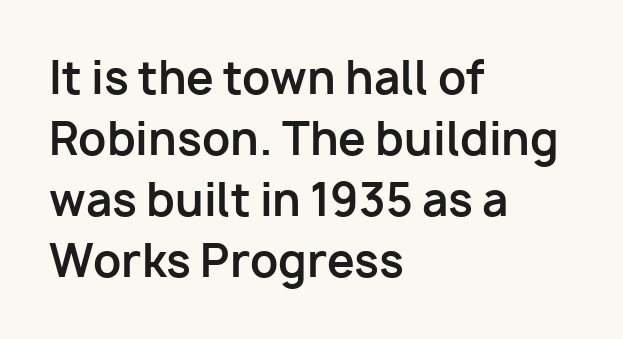
The image shows 44 px bold sans-serif type, upright; set left-aligned, normal line spacing (1.39x), normal letter spacing, not underlined; low stroke contrast and a medium x-height.
